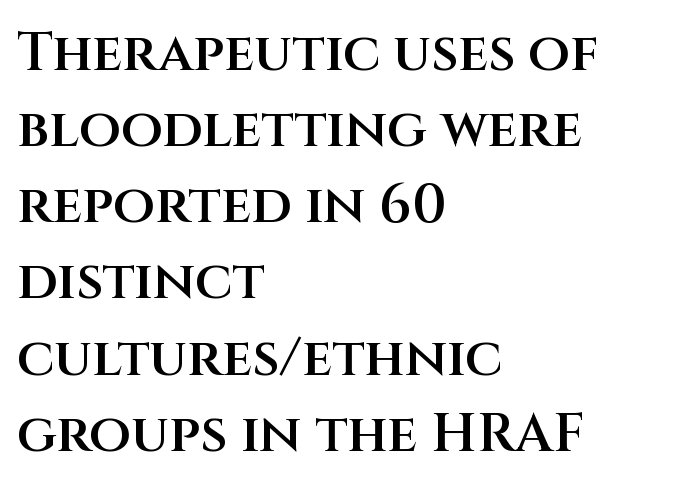
{"serif": "no", "italic": "no", "bold": "semi", "weight": "semibold", "width": "normal", "stroke_contrast": "medium", "x_height": "large", "monospaced": "no", "underline": "no", "align": "left", "line_spacing": "normal", "line_spacing_ratio": 1.41, "letter_spacing": "normal", "letter_spacing_em": 0.0, "glyph_px": 54}
